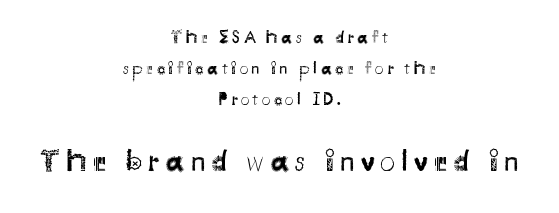
Q: Is the text bold? A: No.
Q: Is the text italic (slanted)? A: No, it is upright.
Q: Is the typeface a serif or a sans-serif typeface? A: Sans-serif.
Q: Is the text underlined? A: No.
Q: How is the paragraph aligned? A: Centered.
Q: Is the spacing between letters normal or unusually wide? A: Unusually wide.
Q: Which block of text is set in a larger size, the first (top) or the second (bottom)? A: The second (bottom) one.
Q: Width (condensed, normal, or wide)? A: Normal.
Q: Stroke contrast? A: Medium.
Q: x-height? A: Small.
Q: Monospaced? A: No.
